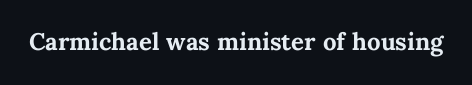
The image shows 32 px semibold type, upright; set normal letter spacing, not underlined; medium stroke contrast and a medium x-height.
